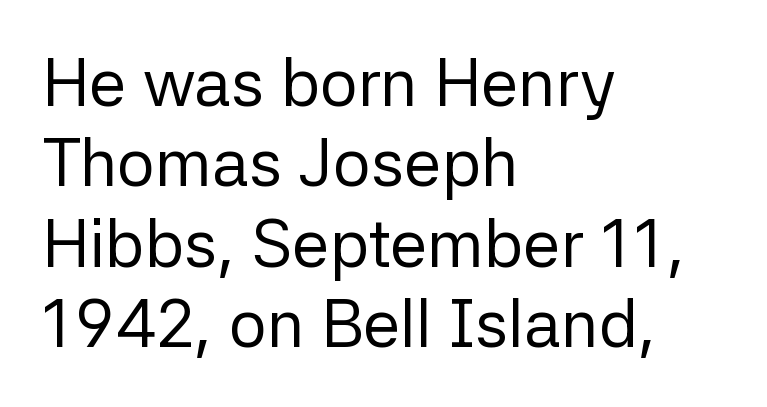
Bare-footed words on every line. Standard letterfit; no display-style spreading of the glyphs. Characters remain perfectly vertical along every line. Spacing verdict: proportional, widths tailored to each character. Does the copy run flush right? No — it runs flush left.
